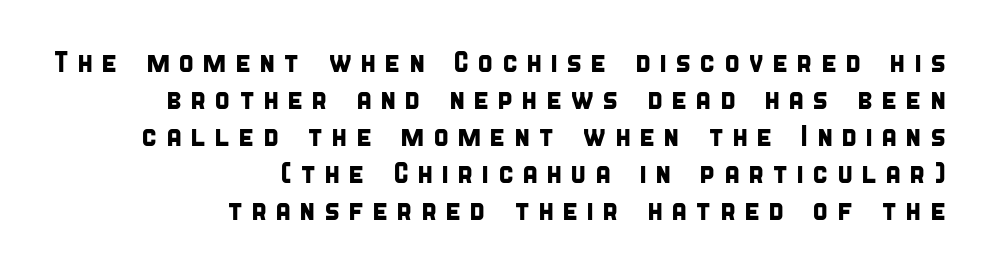
The passage is arranged like a letterhead date or caption credit — flush right. Are there feet on the stems? There aren't — it's a sans. Bare-footed words on every line. Does the leading feel generous? No, just average. Here the glyphs are tracked loosely, breaking word shapes into spaced letters. Note the varied advance widths — an 'i' is clearly narrower than an 'm'.
